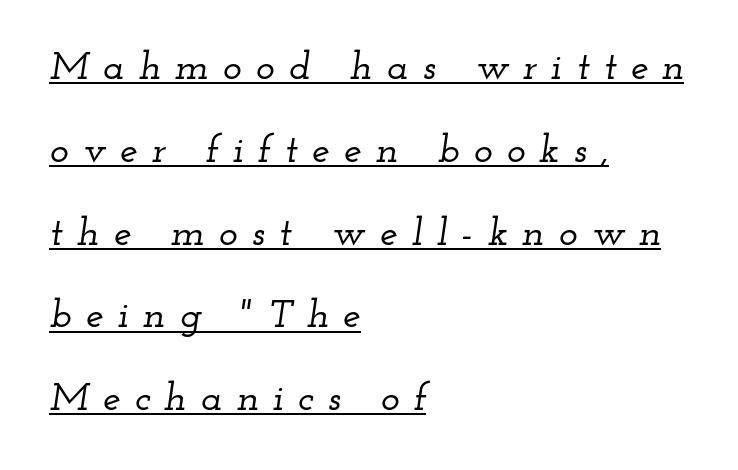
{"serif": "yes", "italic": "yes", "lean": "right", "slant_degrees": 12, "width": "wide", "stroke_contrast": "low", "x_height": "small", "monospaced": "no", "underline": "yes", "align": "left", "line_spacing": "loose", "line_spacing_ratio": 2.07, "letter_spacing": "wide", "letter_spacing_em": 0.35, "glyph_px": 40}
